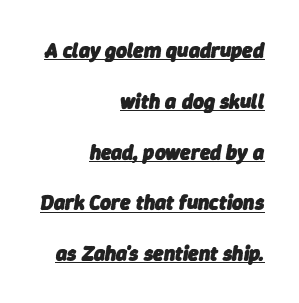
Q: Is the text bold? A: Yes.
Q: Is the text italic (slanted)? A: Yes, it leans right by about 9 degrees.
Q: Is the text underlined? A: Yes.
Q: How is the paragraph aligned? A: Right-aligned.
Q: Is the spacing between letters normal or unusually wide? A: Normal.
Q: Is the spacing between lines tight, normal or loose? A: Loose.
